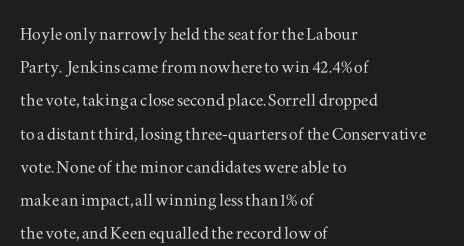
The image shows 22 px text type, upright; set left-aligned, normal line spacing (1.51x), normal letter spacing, not underlined.
